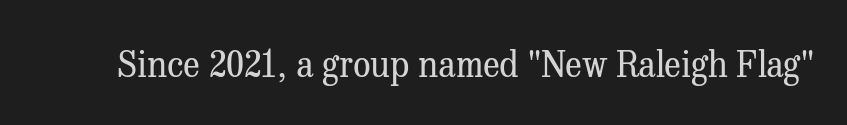
The image shows 35 px regular-weight serif type, upright; set normal letter spacing, not underlined; medium stroke contrast and a medium x-height.
